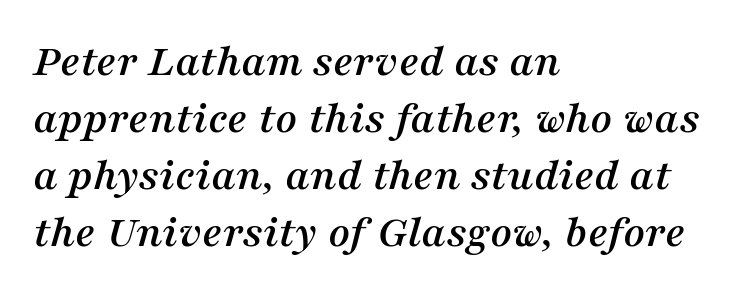
Stroke terminals: seriffed. The tracking reads as untouched default to a designer's eye. The rag falls on the right side of this text block. The specimen reads as italic at a glance.
